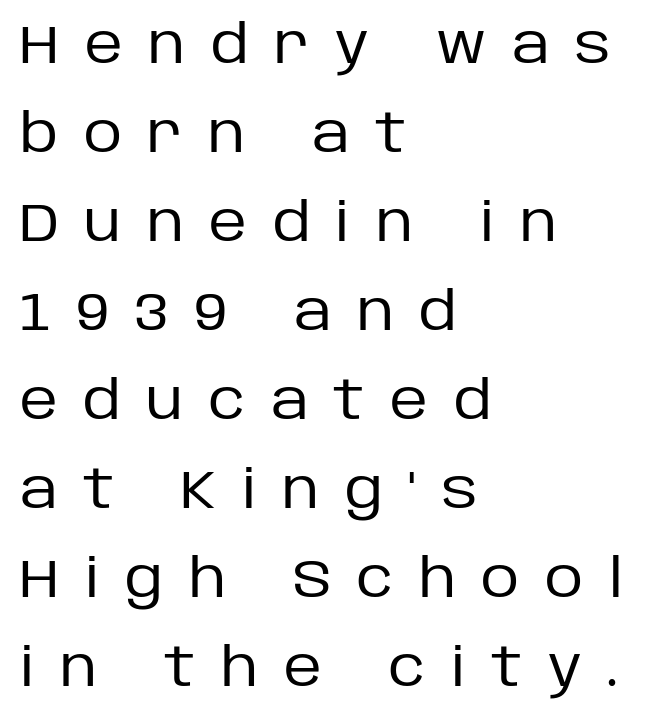
The image shows 53 px regular-weight sans-serif type, upright; set left-aligned, normal line spacing (1.68x), unusually wide letter spacing (+0.48 em), not underlined; low stroke contrast and a large x-height.
